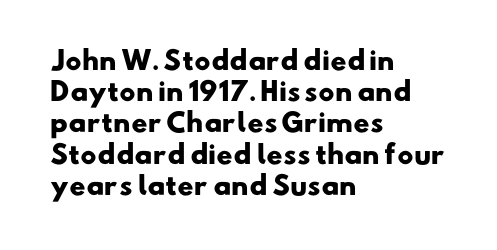
The image shows 25 px bold type; set left-aligned, normal line spacing (1.25x), normal letter spacing, not underlined.
